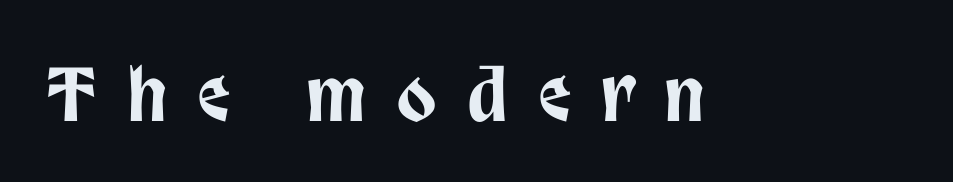
{"serif": "no", "italic": "no", "width": "condensed", "stroke_contrast": "low", "x_height": "large", "monospaced": "no", "underline": "no", "letter_spacing": "wide", "letter_spacing_em": 0.45, "glyph_px": 71}
